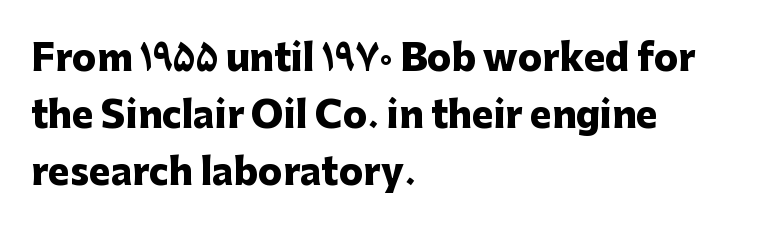
{"serif": "no", "italic": "no", "bold": "yes", "weight": "heavy", "width": "normal", "stroke_contrast": "low", "x_height": "medium", "monospaced": "no", "underline": "no", "align": "left", "line_spacing": "normal", "line_spacing_ratio": 1.59, "letter_spacing": "normal", "letter_spacing_em": 0.0, "glyph_px": 36}
